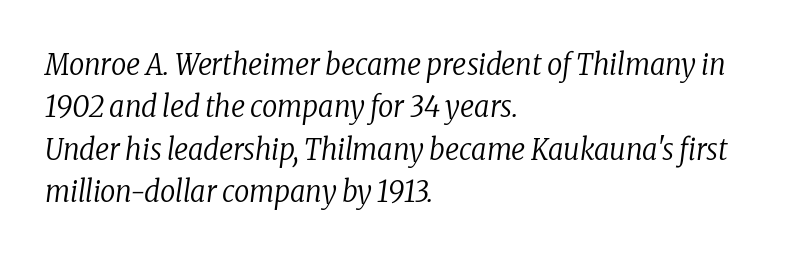
Does extra space separate the letters? No, they use regular spacing. Weight: not bold — regular or lighter. There's an unmistakable incline to the writing here. Spacing verdict: proportional, widths tailored to each character.
